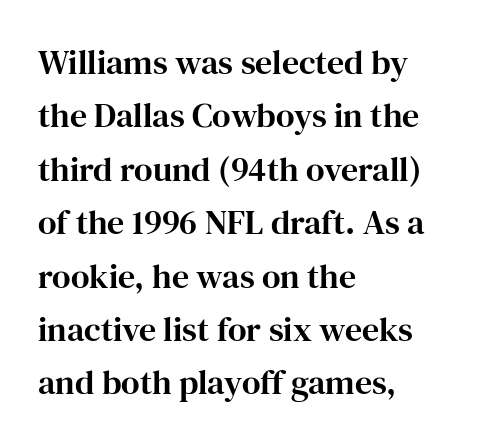
{"serif": "yes", "italic": "no", "width": "normal", "stroke_contrast": "high", "x_height": "medium", "monospaced": "no", "underline": "no", "align": "left", "line_spacing": "normal", "line_spacing_ratio": 1.57, "letter_spacing": "normal", "letter_spacing_em": 0.0, "glyph_px": 34}
